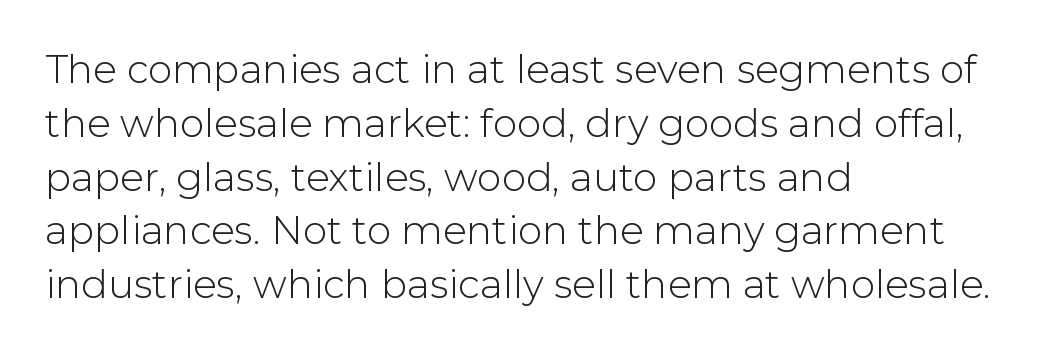
The image shows 39 px light sans-serif type, upright; set left-aligned, normal line spacing (1.38x), normal letter spacing, not underlined; low stroke contrast and a medium x-height.
